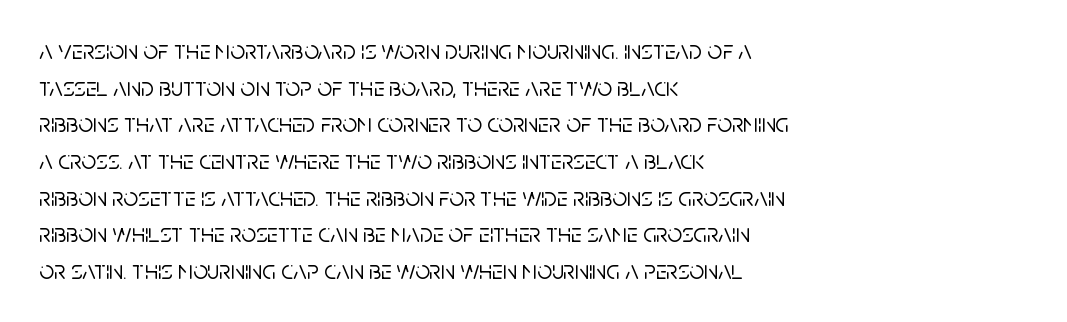
The image shows 26 px text type, upright; set left-aligned, normal line spacing (1.41x), normal letter spacing, not underlined.
